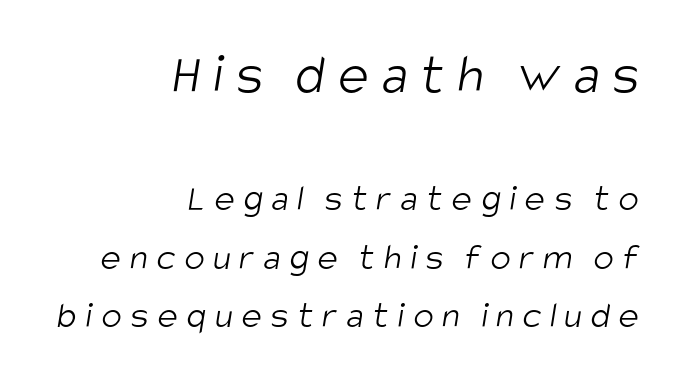
Lines of text with bare space underneath. The rendering shrinks the type as you move from the upper chunk to the lower. Is the block centered? No — it sits flush against the right margin. I'd call this a sans setting — the letters go barefoot. Weight: regular or lighter. Caption: expanded tracking, letters set apart.
